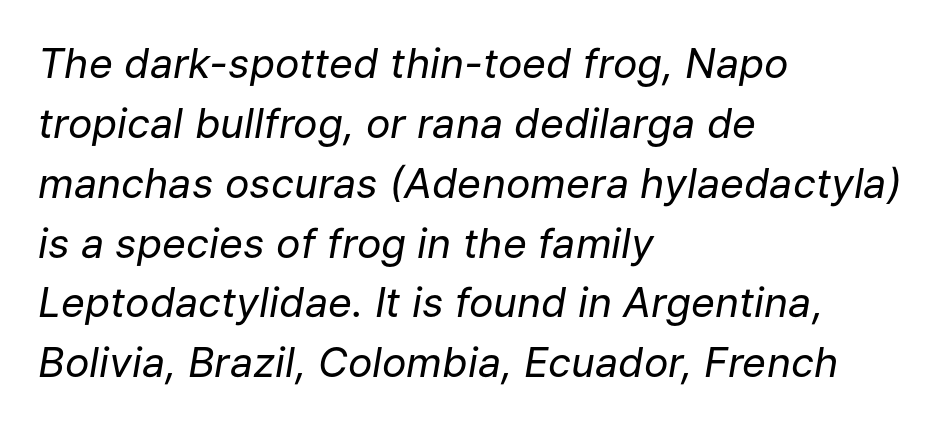
Q: Is the text bold? A: No.
Q: Is the text italic (slanted)? A: Yes, it leans right by about 9 degrees.
Q: Is the text underlined? A: No.
Q: How is the paragraph aligned? A: Left-aligned.
Q: Is the spacing between letters normal or unusually wide? A: Normal.
Q: Is the spacing between lines tight, normal or loose? A: Normal.
Q: Width (condensed, normal, or wide)? A: Normal.
Q: Stroke contrast? A: Low.
Q: x-height? A: Medium.
Q: Monospaced? A: No.
